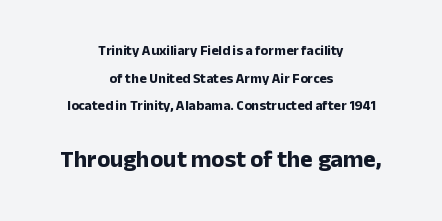
A full-strength bold gives these letters their thick strokes. The letters stand straight up with perfectly vertical stems. The type is set solid horizontally, with unmodified tracking. Centered paragraph, ragged on both sides. Quick note: interline space is abundant.
